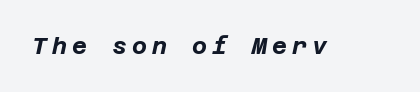
The image shows 23 px bold type, italic (leaning right); set unusually wide letter spacing (+0.22 em), not underlined.
